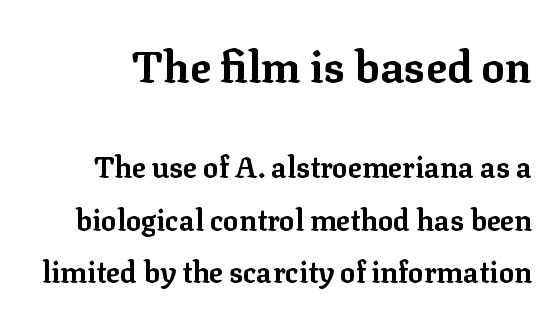
Spacing between characters is what you'd get straight out of the box. Vertical strokes here are truly vertical. In this sample the first text group is rendered at the bigger scale. Here the designer chose a conventional face with non-uniform glyph widths.
